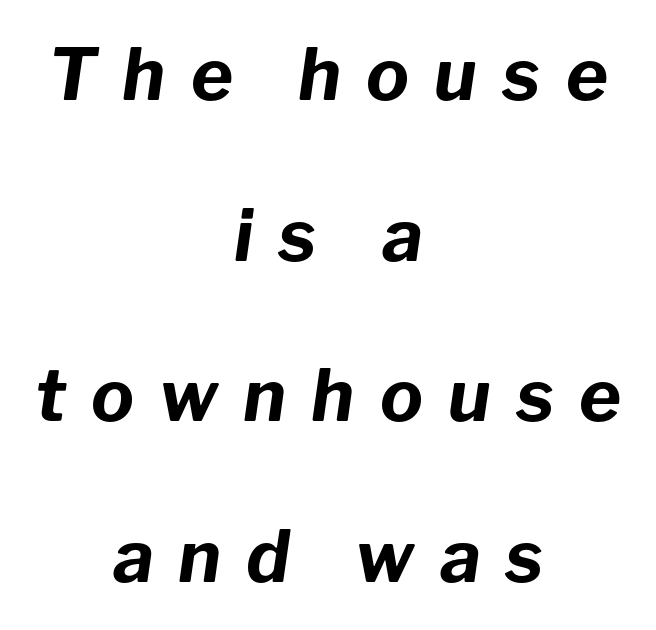
Q: Is the text bold? A: Yes.
Q: Is the text italic (slanted)? A: Yes, it leans right by about 8 degrees.
Q: Is the text underlined? A: No.
Q: How is the paragraph aligned? A: Centered.
Q: Is the spacing between letters normal or unusually wide? A: Unusually wide.
Q: Is the spacing between lines tight, normal or loose? A: Loose.
Q: Width (condensed, normal, or wide)? A: Normal.
Q: Stroke contrast? A: Low.
Q: x-height? A: Medium.
Q: Monospaced? A: No.
